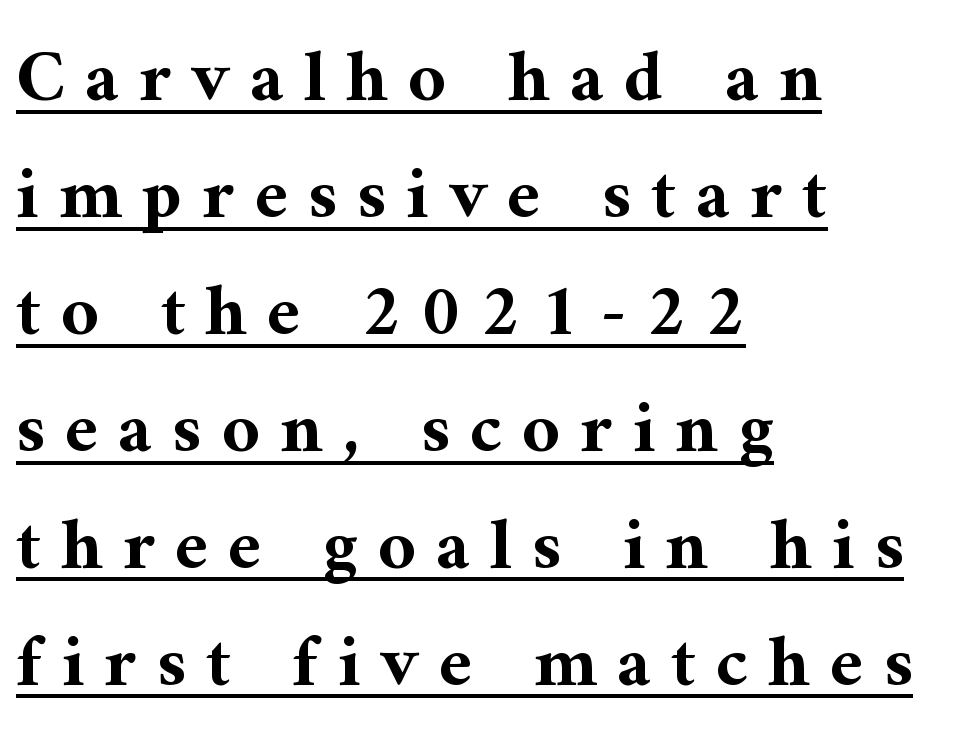
The typesetter chose a ragged-right arrangement here. Weight: bold. If you measured baseline to baseline, you'd find a middling distance. If you drew a line through each stem, it would be perfectly vertical. Proportional: the letters do not fall into vertical columns.
